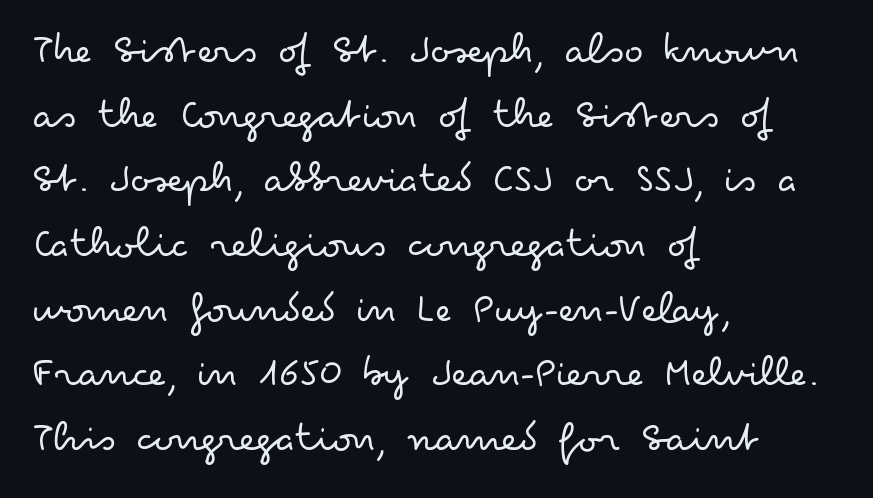
The image shows 44 px light, wide sans-serif type, upright; set left-aligned, normal line spacing (1.47x), normal letter spacing, not underlined; low stroke contrast and a small x-height.
